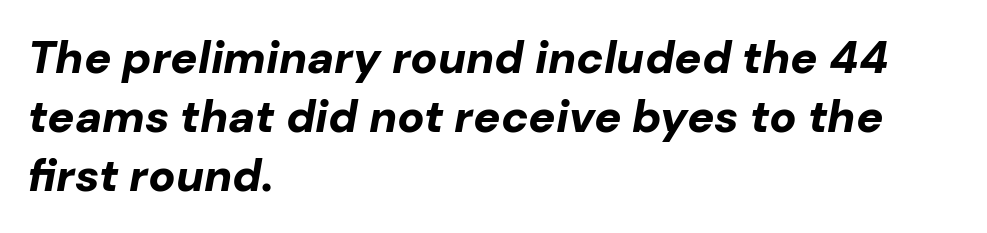
{"italic": "yes", "lean": "right", "slant_degrees": 10, "bold": "yes", "weight": "bold", "width": "normal", "stroke_contrast": "low", "x_height": "medium", "monospaced": "no", "underline": "no", "align": "left", "line_spacing": "normal", "line_spacing_ratio": 1.31, "letter_spacing": "normal", "letter_spacing_em": 0.0, "glyph_px": 45}
